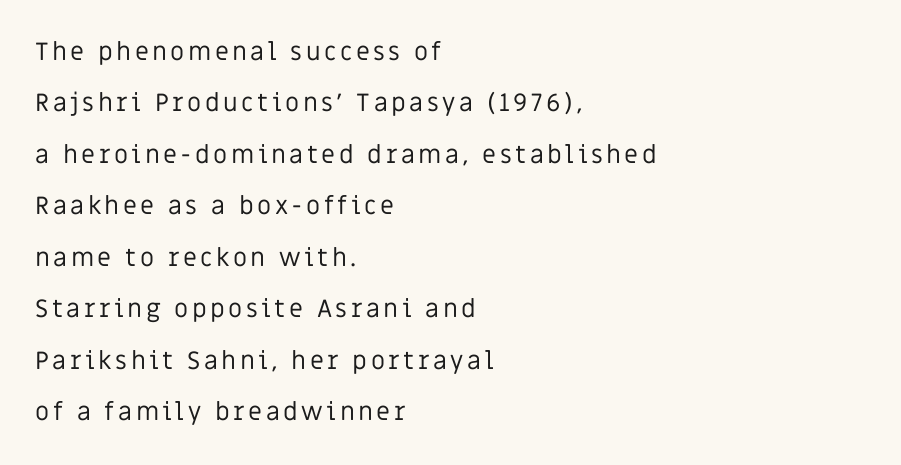
The image shows 25 px text type, upright; set left-aligned, loose line spacing (2.06x), not underlined.
